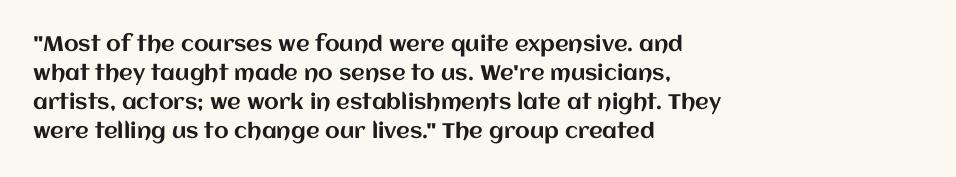
{"italic": "no", "underline": "no", "align": "left", "line_spacing": "normal", "line_spacing_ratio": 1.38, "letter_spacing": "normal", "letter_spacing_em": 0.0, "glyph_px": 21}
